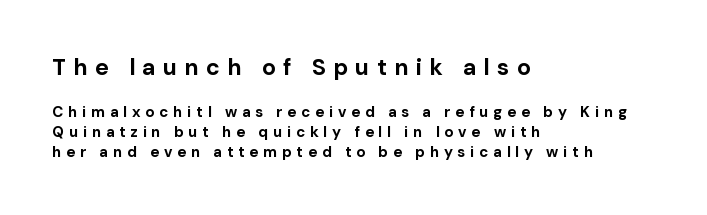
The image shows 23 px bold type, upright; set left-aligned, normal line spacing (1.36x), unusually wide letter spacing (+0.32 em), not underlined; the first (top) block is 1.53x larger.
